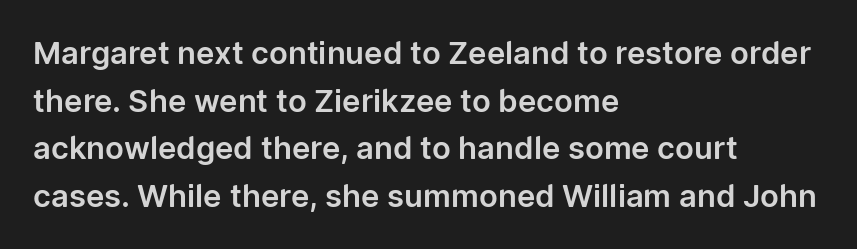
Designer's note — italics off, roman on. Glance below the letters and you will spot only blank space. The tracking reads as untouched default to a designer's eye. These lines are rendered in a variable-pitch font.
